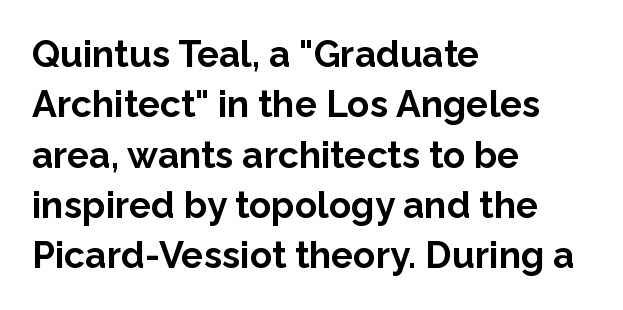
Designer's note — italics off, roman on. Leading matches the norm, producing a regular column. Students, this is bold: see how much ink each stroke carries. Character widths vary here, with narrow letters taking less room than wide ones. The passage is arranged the way most books set body copy — flush left. Nope, no serifs anywhere on these letters.
